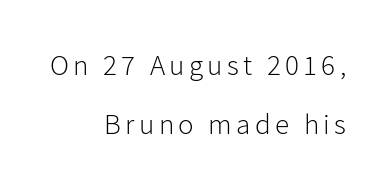
Q: Is the text bold? A: No.
Q: Is the text italic (slanted)? A: No, it is upright.
Q: Is the typeface a serif or a sans-serif typeface? A: Sans-serif.
Q: Is the text underlined? A: No.
Q: How is the paragraph aligned? A: Right-aligned.
Q: Is the spacing between lines tight, normal or loose? A: Loose.
Q: Width (condensed, normal, or wide)? A: Normal.
Q: Stroke contrast? A: Low.
Q: x-height? A: Medium.
Q: Monospaced? A: No.
